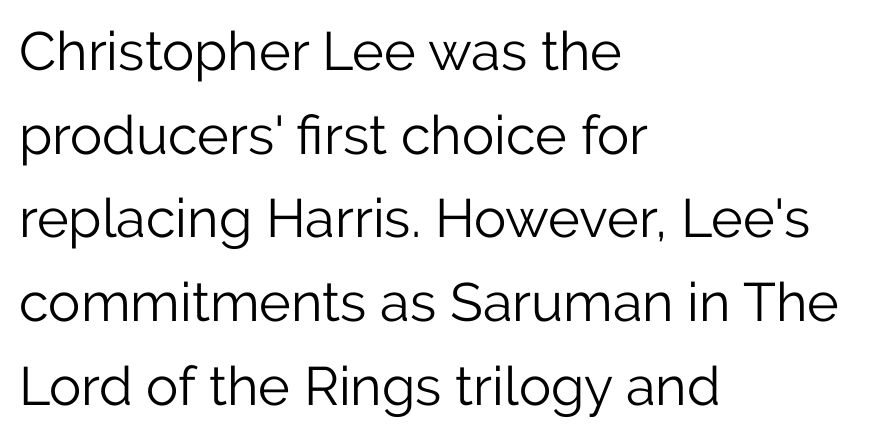
Q: Is the text bold? A: No.
Q: Is the text italic (slanted)? A: No, it is upright.
Q: Is the typeface a serif or a sans-serif typeface? A: Sans-serif.
Q: Is the text underlined? A: No.
Q: How is the paragraph aligned? A: Left-aligned.
Q: Is the spacing between letters normal or unusually wide? A: Normal.
Q: Is the spacing between lines tight, normal or loose? A: Normal.
Q: Width (condensed, normal, or wide)? A: Normal.
Q: Stroke contrast? A: Low.
Q: x-height? A: Medium.
Q: Monospaced? A: No.
